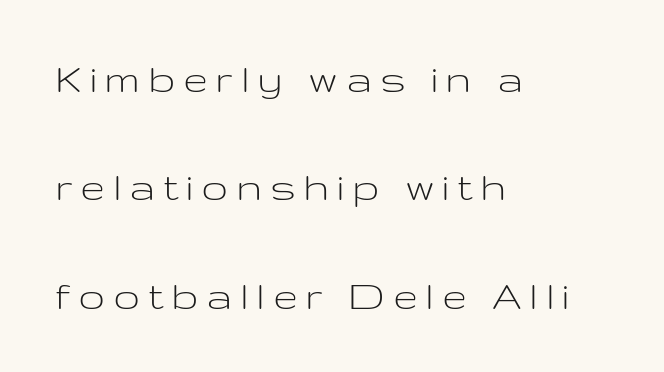
The strokes are not fattened; the text isn't bold. Is this a fixed-width face? No — the glyphs have proportional, varying widths. The text was rendered using a sans face with plain stroke endings. Only glyphs here, with clear space below each row.
